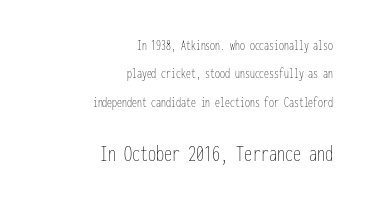
Rule under the text: the space is simply empty. Rendered with straight, roman letterforms. Horizontally, the lines are justified to the trailing edge only. Vertical stems look standard width or narrower in stroke.
